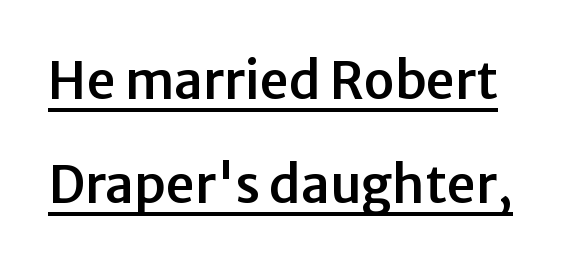
You can see a thin bar hugging the bottom of the glyphs. This is sans-serif lettering, the kind often seen on screens and signage. Nobody touched the tracking dial on this one. How would I describe the line gaps? Wide and relaxed.
